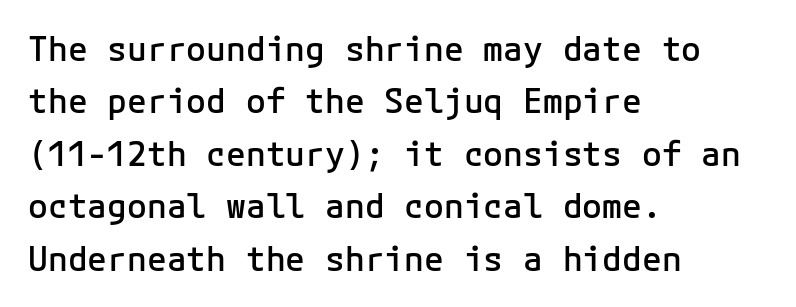
Honestly, the row spacing looks completely unremarkable. No feet cap the strokes, marking this as sans-serif type. The face used here is rendered with its standard letterfit. Each line starts at the same left margin while the right side varies.
